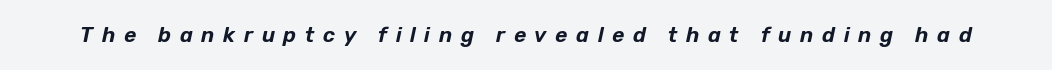
{"italic": "yes", "lean": "right", "slant_degrees": 12, "underline": "no", "letter_spacing": "wide", "letter_spacing_em": 0.41, "glyph_px": 21}
